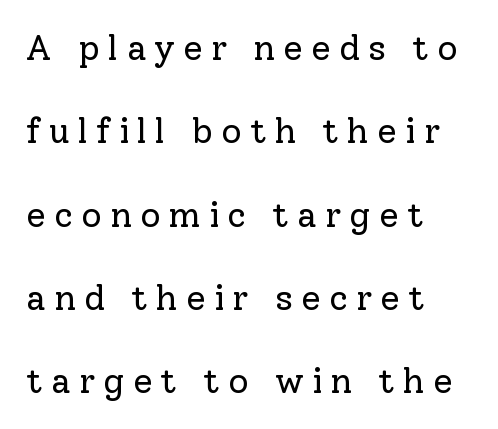
The image shows 35 px regular-weight serif type, upright; set left-aligned, loose line spacing (2.38x), unusually wide letter spacing (+0.24 em), not underlined; low stroke contrast and a medium x-height.
